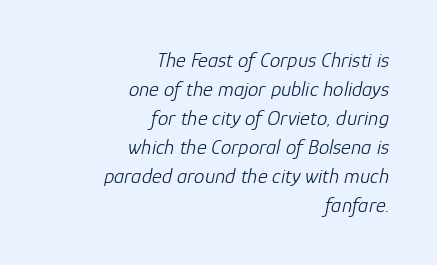
The image shows 21 px text type, italic (leaning right); set right-aligned, normal line spacing (1.38x), normal letter spacing, not underlined.
